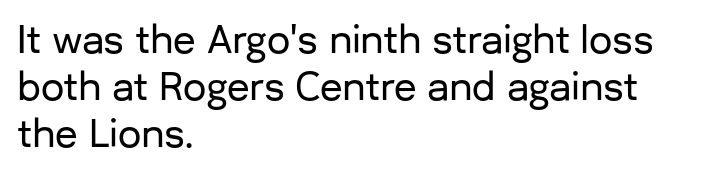
Q: Is the text italic (slanted)? A: No, it is upright.
Q: Is the typeface a serif or a sans-serif typeface? A: Sans-serif.
Q: Is the text underlined? A: No.
Q: How is the paragraph aligned? A: Left-aligned.
Q: Is the spacing between letters normal or unusually wide? A: Normal.
Q: Is the spacing between lines tight, normal or loose? A: Normal.
Q: Width (condensed, normal, or wide)? A: Normal.
Q: Stroke contrast? A: Low.
Q: x-height? A: Medium.
Q: Monospaced? A: No.
